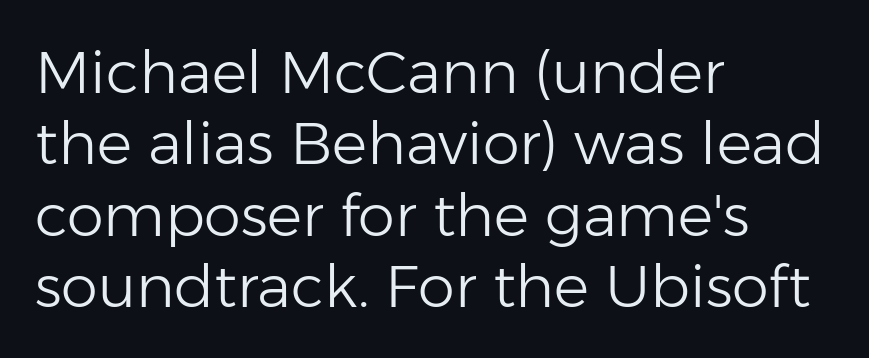
The image shows 59 px light sans-serif type, upright; set left-aligned, line spacing 1.21x, normal letter spacing, not underlined; low stroke contrast and a medium x-height.
